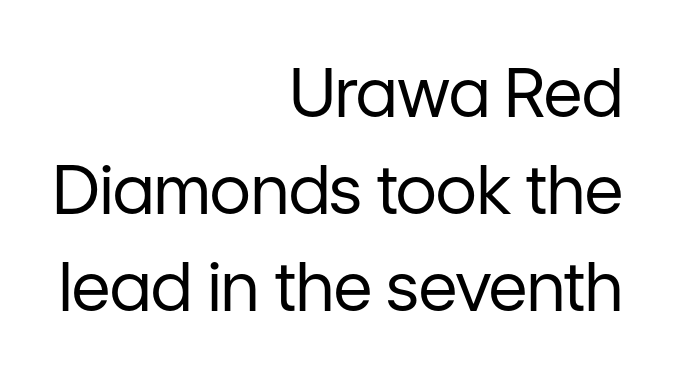
Each word holds together tightly as a unit, with standard inter-letter gaps. The baseline area is clear. In terms of letterform style, serifs are entirely absent. You could not count columns in this text — the font is proportionally spaced.
